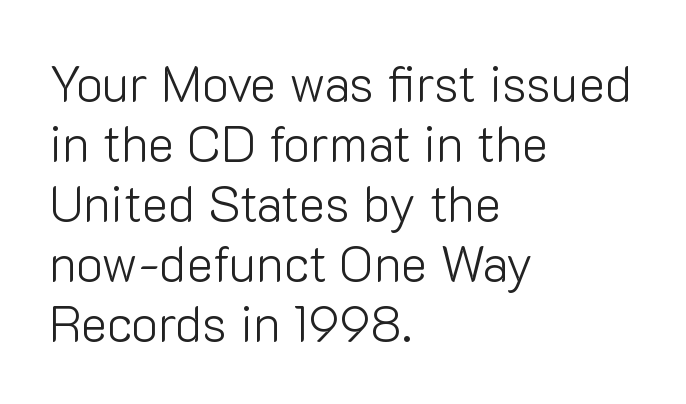
The letters carry no serifs — their stems end cleanly without finishing strokes. Descenders hang freely into open space. The characters are drawn with everyday or finer stroke widths. The face used here is rendered with its standard letterfit. You could not count columns in this text — the font is proportionally spaced.
